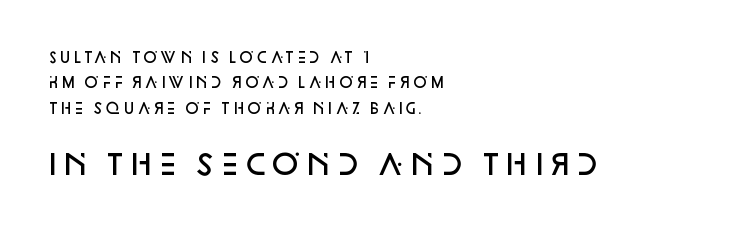
Is this a sans? Yes — the strokes have no serifs. Looks like regular typesetting: each glyph gets only the width it needs. How heavy is the stroke? Medium-heavy — a semibold, shy of bold. The composition opens small and finishes big. Every stem runs plumb, perpendicular to the baseline.
